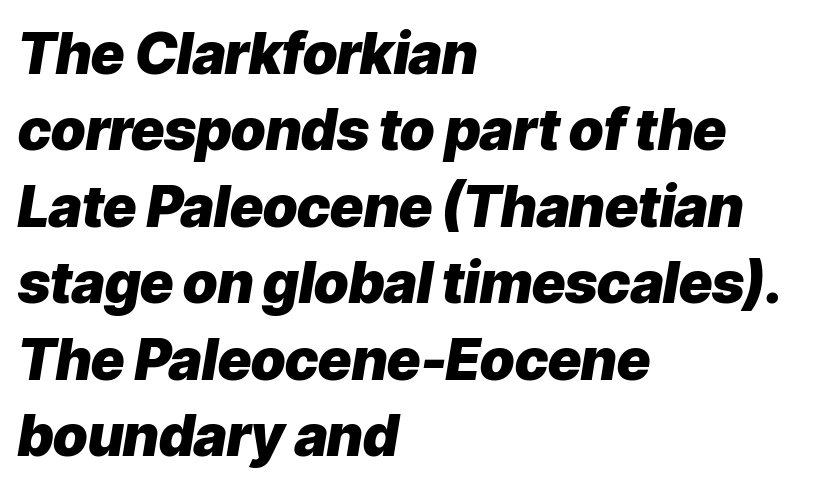
The passage shown stacks its lines at a standard gap. Bold? Absolutely — the strokes are thick and heavy. The text carries the slant typical of an italic or oblique font. Rule under the text: the space is simply empty. Each word holds together tightly as a unit, with standard inter-letter gaps.
